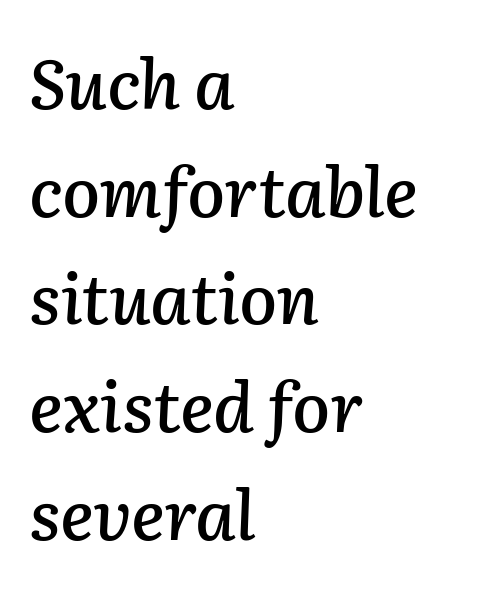
You could not count columns in this text — the font is proportionally spaced. Short and long lines alike share a common starting point at left. In terms of posture, this sample is oblique. No extra tracking has been applied to these lines. Vertical spacing — default.
